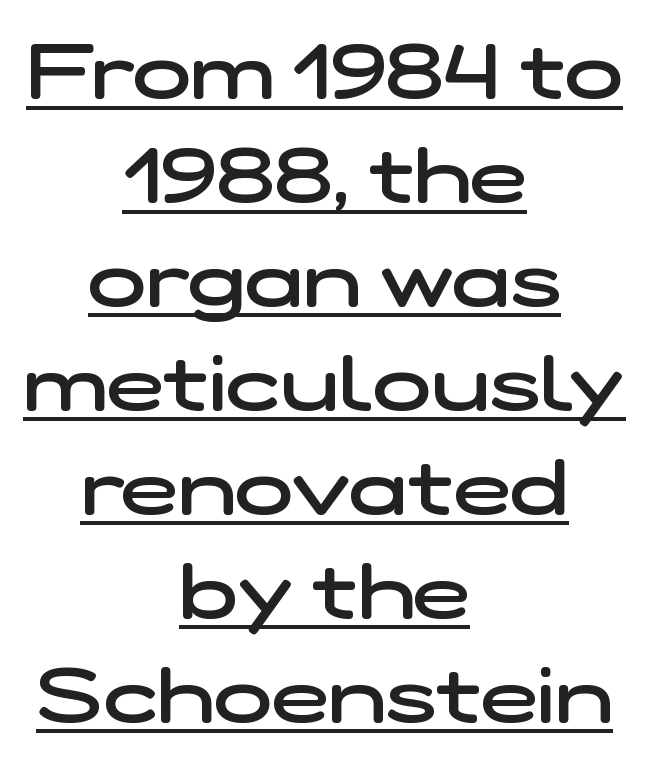
Q: Is the text bold? A: Semi-bold.
Q: Is the typeface a serif or a sans-serif typeface? A: Sans-serif.
Q: Is the text underlined? A: Yes.
Q: How is the paragraph aligned? A: Centered.
Q: Is the spacing between letters normal or unusually wide? A: Normal.
Q: Is the spacing between lines tight, normal or loose? A: Normal.
Q: Width (condensed, normal, or wide)? A: Wide.
Q: Stroke contrast? A: Low.
Q: x-height? A: Medium.
Q: Monospaced? A: No.
